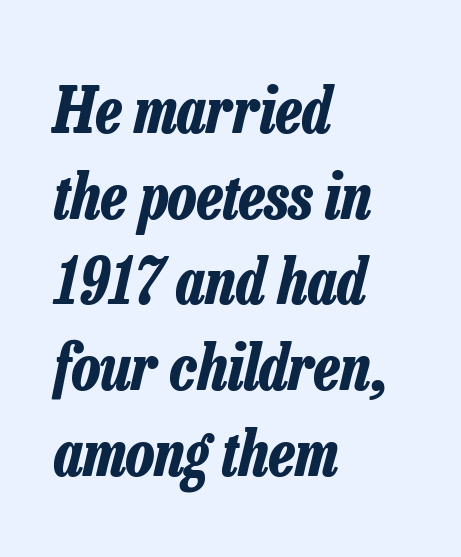
Q: Is the text bold? A: Yes.
Q: Is the text italic (slanted)? A: Yes, it leans right by about 13 degrees.
Q: Is the text underlined? A: No.
Q: How is the paragraph aligned? A: Left-aligned.
Q: Is the spacing between letters normal or unusually wide? A: Normal.
Q: Is the spacing between lines tight, normal or loose? A: Normal.
Q: Width (condensed, normal, or wide)? A: Condensed.
Q: Stroke contrast? A: Low.
Q: x-height? A: Medium.
Q: Monospaced? A: No.
